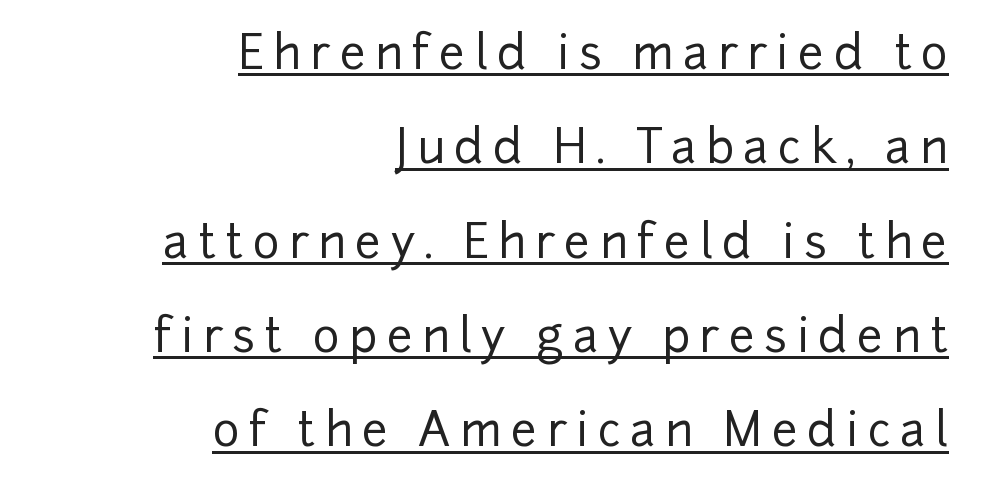
{"serif": "no", "italic": "no", "width": "normal", "stroke_contrast": "low", "x_height": "medium", "monospaced": "no", "underline": "yes", "align": "right", "line_spacing": "loose", "line_spacing_ratio": 2.05, "letter_spacing": "wide", "letter_spacing_em": 0.2, "glyph_px": 46}
